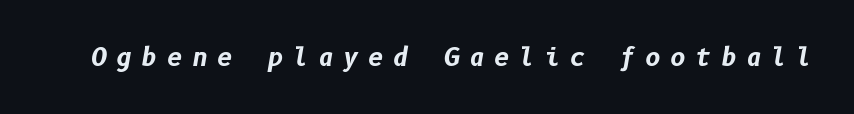
The image shows 24 px bold type, italic (leaning right); set unusually wide letter spacing (+0.4 em), not underlined.
